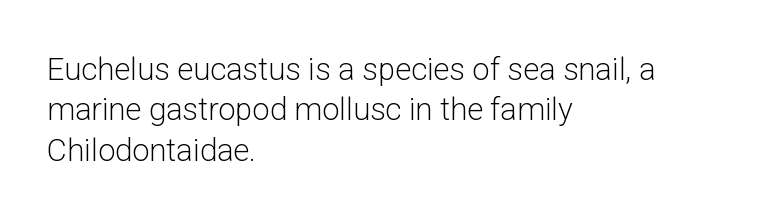
Q: Is the text bold? A: No.
Q: Is the text italic (slanted)? A: No, it is upright.
Q: Is the typeface a serif or a sans-serif typeface? A: Sans-serif.
Q: Is the text underlined? A: No.
Q: How is the paragraph aligned? A: Left-aligned.
Q: Is the spacing between letters normal or unusually wide? A: Normal.
Q: Is the spacing between lines tight, normal or loose? A: Normal.
Q: Width (condensed, normal, or wide)? A: Normal.
Q: Stroke contrast? A: Low.
Q: x-height? A: Medium.
Q: Monospaced? A: No.
